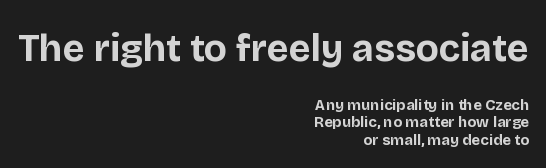
This rendering uses right alignment, leaving the left contour irregular. In this sample the first text group is rendered at the bigger scale. Is this a fixed-width face? No — the glyphs have proportional, varying widths. The letters are bold, with thick, heavy strokes.
